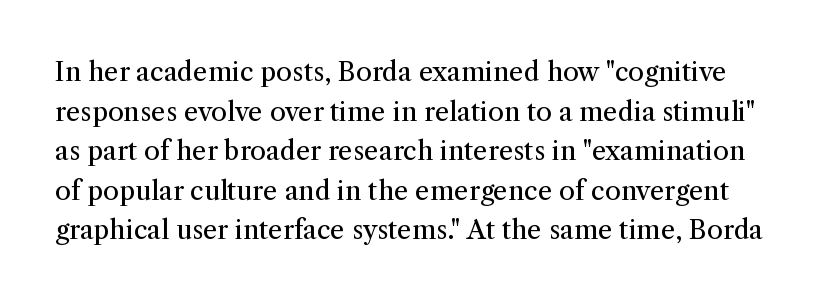
{"italic": "no", "bold": "no", "underline": "no", "line_spacing": "normal", "line_spacing_ratio": 1.52, "letter_spacing": "normal", "letter_spacing_em": 0.0, "glyph_px": 26}
